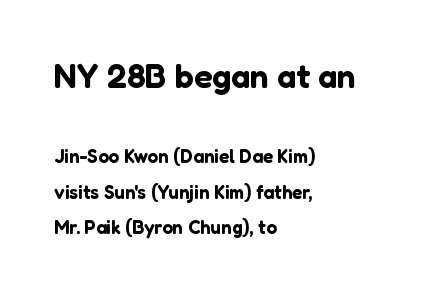
Q: Is the text italic (slanted)? A: No, it is upright.
Q: Is the typeface a serif or a sans-serif typeface? A: Sans-serif.
Q: Is the text underlined? A: No.
Q: How is the paragraph aligned? A: Left-aligned.
Q: Is the spacing between letters normal or unusually wide? A: Normal.
Q: Which block of text is set in a larger size, the first (top) or the second (bottom)? A: The first (top) one.
Q: Width (condensed, normal, or wide)? A: Normal.
Q: Stroke contrast? A: Low.
Q: x-height? A: Medium.
Q: Monospaced? A: No.
